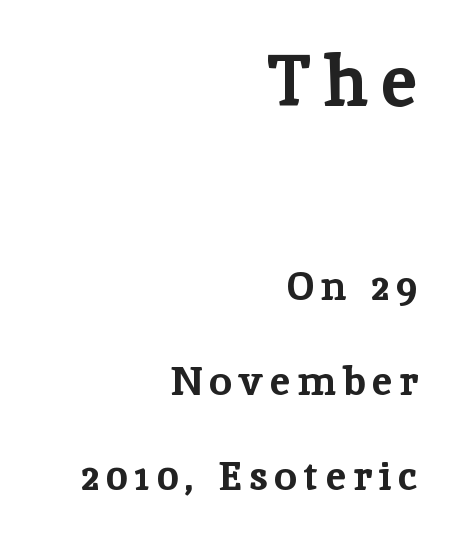
The face used here has the dense, thick strokes of a bold. Spacing verdict: proportional, widths tailored to each character. Large over small — that's the arrangement of the two blocks here. A flush-right, rag-left setting is used for this passage. Is this a sans? No — the strokes have serifs.
